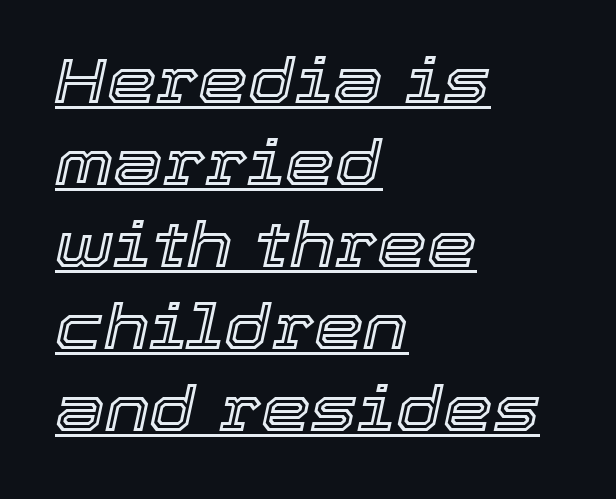
Between one letter and the next there's only the usual sliver of space. Leading: standard. Layout note: lines flush left. Somebody hit Ctrl+U on this one — the words are underlined. This sample has the flowing, uneven cadence of proportional lettering.
